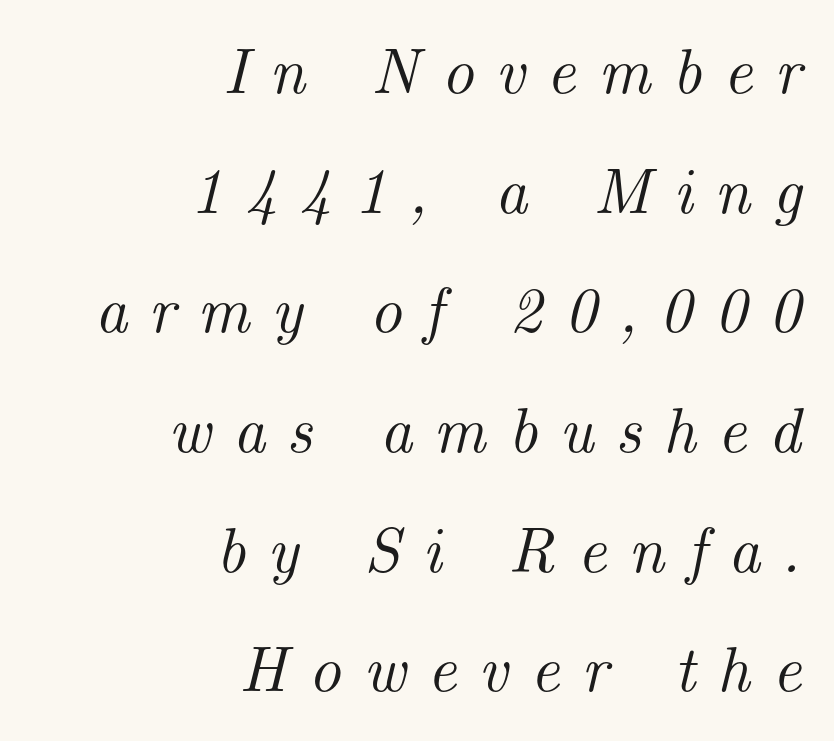
{"serif": "yes", "italic": "yes", "lean": "right", "slant_degrees": 14, "width": "normal", "stroke_contrast": "medium", "x_height": "small", "monospaced": "no", "underline": "no", "align": "right", "line_spacing_ratio": 1.87, "letter_spacing": "wide", "letter_spacing_em": 0.34, "glyph_px": 64}
